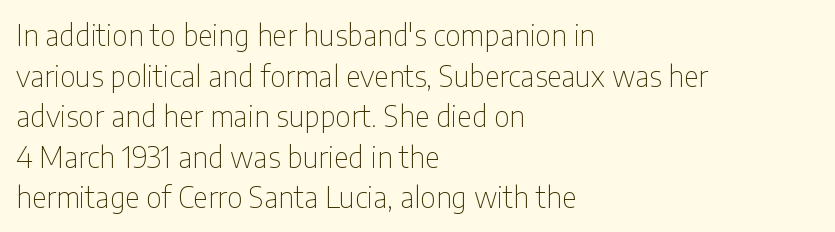
{"serif": "no", "italic": "no", "bold": "no", "weight": "thin", "width": "condensed", "stroke_contrast": "low", "x_height": "medium", "monospaced": "no", "underline": "no", "align": "left", "line_spacing": "normal", "line_spacing_ratio": 1.4, "letter_spacing": "normal", "letter_spacing_em": 0.0, "glyph_px": 29}
